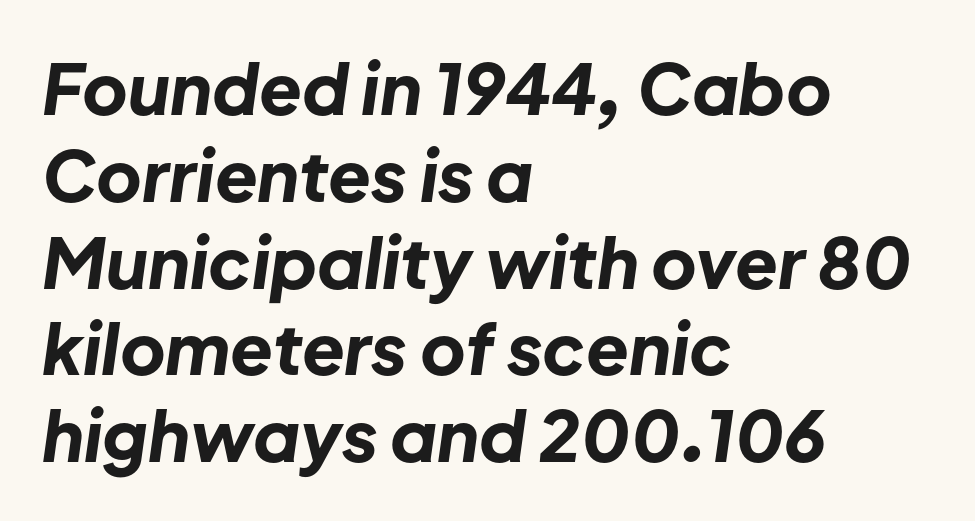
{"italic": "yes", "lean": "right", "slant_degrees": 8, "bold": "yes", "weight": "bold", "width": "normal", "stroke_contrast": "low", "x_height": "medium", "monospaced": "no", "underline": "no", "align": "left", "line_spacing_ratio": 1.24, "letter_spacing": "normal", "letter_spacing_em": 0.0, "glyph_px": 70}
